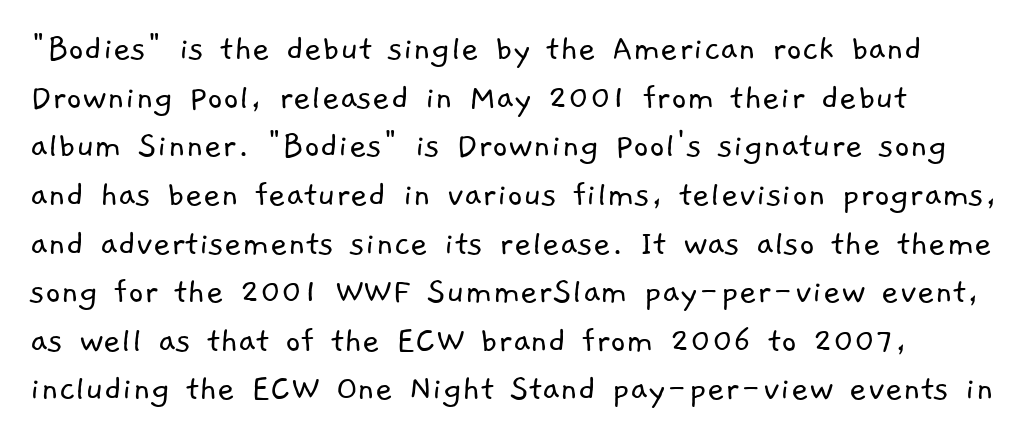
{"serif": "no", "bold": "no", "weight": "light", "width": "normal", "stroke_contrast": "low", "x_height": "medium", "monospaced": "no", "underline": "no", "align": "left", "line_spacing": "normal", "line_spacing_ratio": 1.28, "letter_spacing": "normal", "letter_spacing_em": 0.0, "glyph_px": 38}
